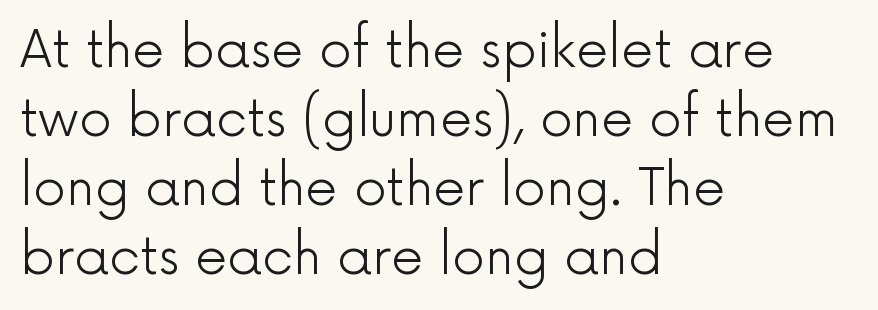
Q: Is the text bold? A: No.
Q: Is the text italic (slanted)? A: No, it is upright.
Q: Is the typeface a serif or a sans-serif typeface? A: Sans-serif.
Q: Is the text underlined? A: No.
Q: How is the paragraph aligned? A: Left-aligned.
Q: Is the spacing between letters normal or unusually wide? A: Normal.
Q: Is the spacing between lines tight, normal or loose? A: Normal.
Q: Width (condensed, normal, or wide)? A: Normal.
Q: x-height? A: Medium.
Q: Monospaced? A: No.
